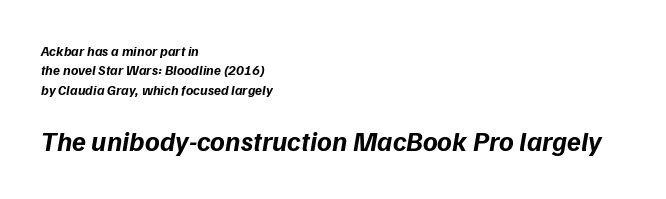
Each line starts at the same left margin while the right side varies. Do the characters align in a grid? No, the font is proportional. The characters look thick and weighty, a clear bold. The axis of the letterforms is tilted away from vertical.
